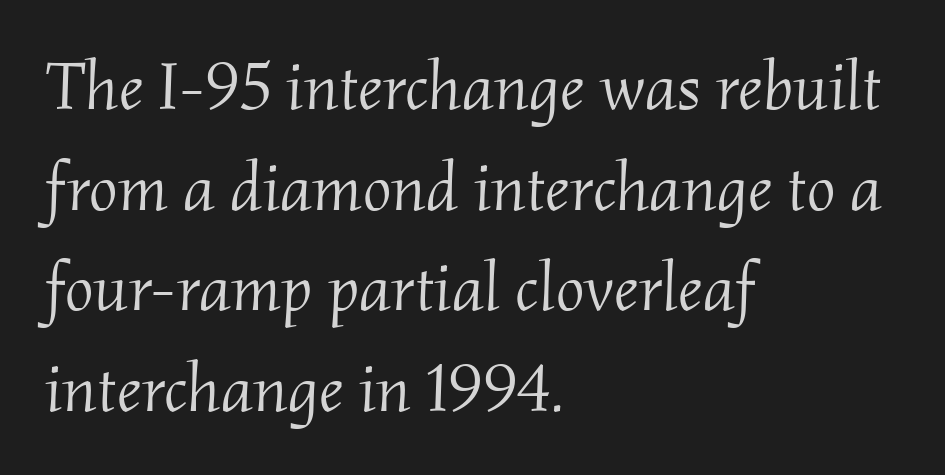
Q: Is the text bold? A: No.
Q: Is the text italic (slanted)? A: Yes, it leans right by about 2 degrees.
Q: Is the typeface a serif or a sans-serif typeface? A: Serif.
Q: Is the text underlined? A: No.
Q: How is the paragraph aligned? A: Left-aligned.
Q: Is the spacing between letters normal or unusually wide? A: Normal.
Q: Is the spacing between lines tight, normal or loose? A: Normal.
Q: Width (condensed, normal, or wide)? A: Normal.
Q: Stroke contrast? A: Medium.
Q: x-height? A: Small.
Q: Monospaced? A: No.
